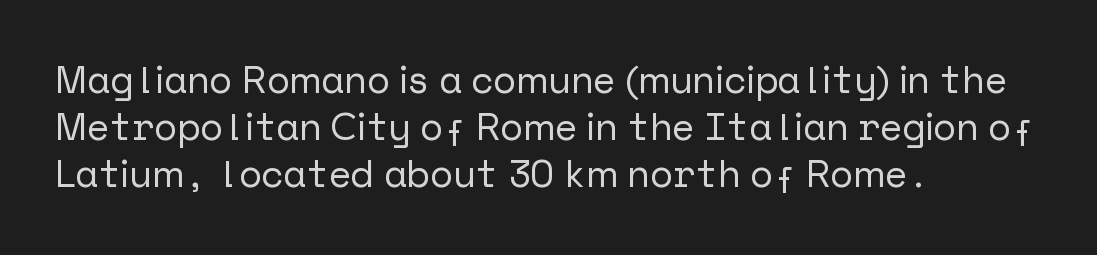
The image shows 38 px sans-serif type, upright; set left-aligned, line spacing 1.24x, normal letter spacing, not underlined; low stroke contrast and a medium x-height.
